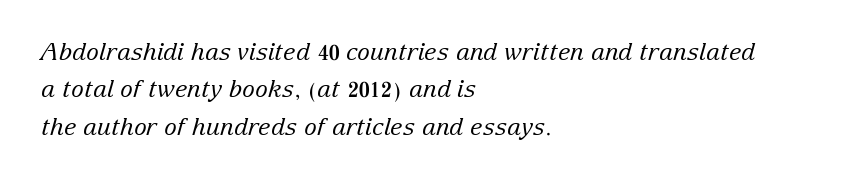
Every row of glyphs begins at an identical x-position on the left. The passage shown is not bold in any degree. Has an underline been added? It has not. Line spacing here is normal.
